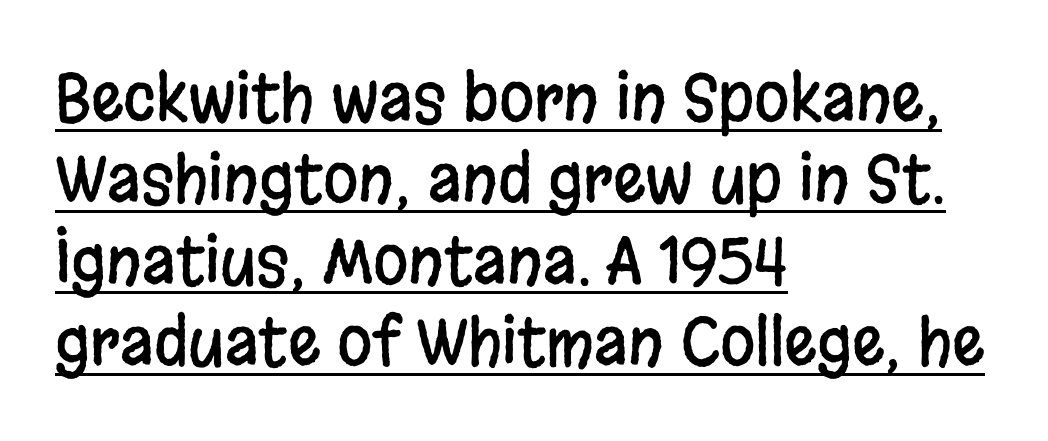
Descenders here cross a horizontal rule under the line. To sum up the face: it is a sans, with no serifs. Which margin do the lines hug? The left one — the right edge is uneven. A typesetter would call this zero additional tracking. A typesetter would call this proportional, since set widths differ per character.
